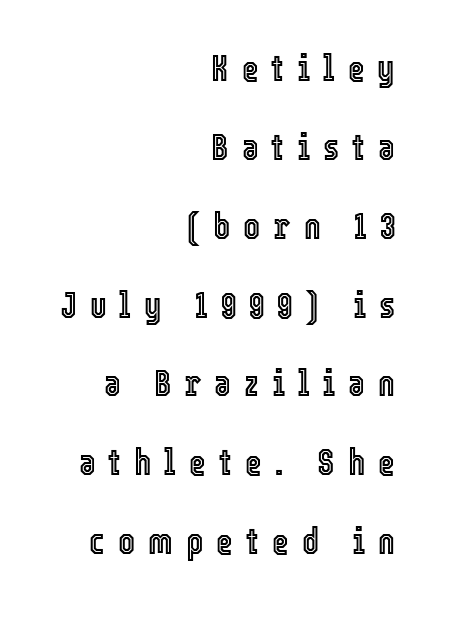
Q: Is the text italic (slanted)? A: No, it is upright.
Q: Is the text underlined? A: No.
Q: How is the paragraph aligned? A: Right-aligned.
Q: Is the spacing between letters normal or unusually wide? A: Unusually wide.
Q: Is the spacing between lines tight, normal or loose? A: Loose.
Q: Width (condensed, normal, or wide)? A: Condensed.
Q: x-height? A: Medium.
Q: Monospaced? A: No.
